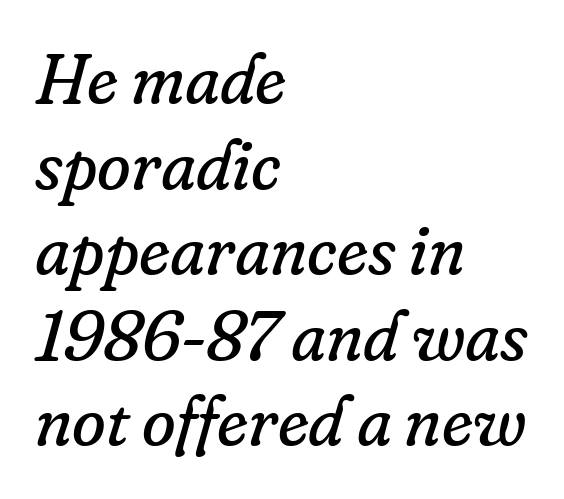
Q: Is the text bold? A: No.
Q: Is the text italic (slanted)? A: Yes, it leans right by about 16 degrees.
Q: Is the typeface a serif or a sans-serif typeface? A: Serif.
Q: Is the text underlined? A: No.
Q: How is the paragraph aligned? A: Left-aligned.
Q: Is the spacing between letters normal or unusually wide? A: Normal.
Q: Width (condensed, normal, or wide)? A: Normal.
Q: Stroke contrast? A: Low.
Q: x-height? A: Small.
Q: Monospaced? A: No.
